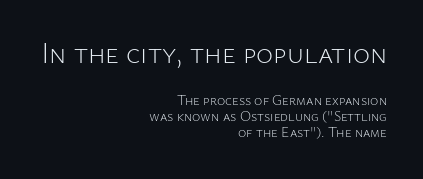
The leading is snug, giving the passage a crowded texture. A student would call this right alignment; a typographer would say flush right, rag left. This sample has the flowing, uneven cadence of proportional lettering. Ascenders rise straight up at ninety degrees. Weight class: somewhere from thin through regular.
